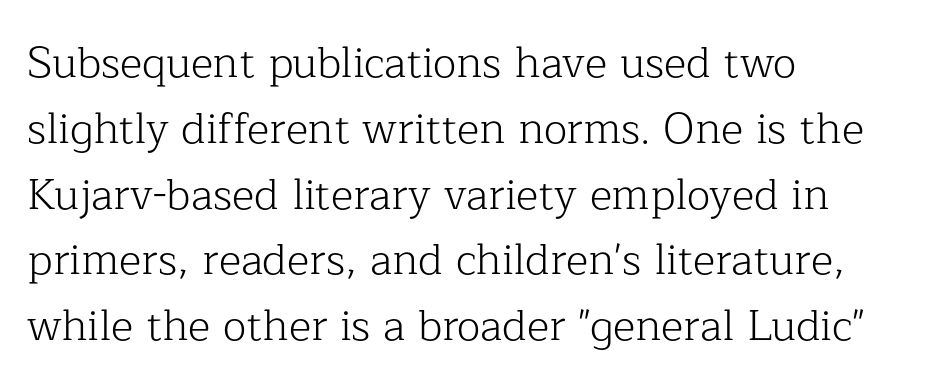
Q: Is the text bold? A: No.
Q: Is the text italic (slanted)? A: No, it is upright.
Q: Is the typeface a serif or a sans-serif typeface? A: Serif.
Q: Is the text underlined? A: No.
Q: How is the paragraph aligned? A: Left-aligned.
Q: Is the spacing between letters normal or unusually wide? A: Normal.
Q: Is the spacing between lines tight, normal or loose? A: Normal.
Q: Width (condensed, normal, or wide)? A: Normal.
Q: Stroke contrast? A: Low.
Q: x-height? A: Medium.
Q: Monospaced? A: No.
